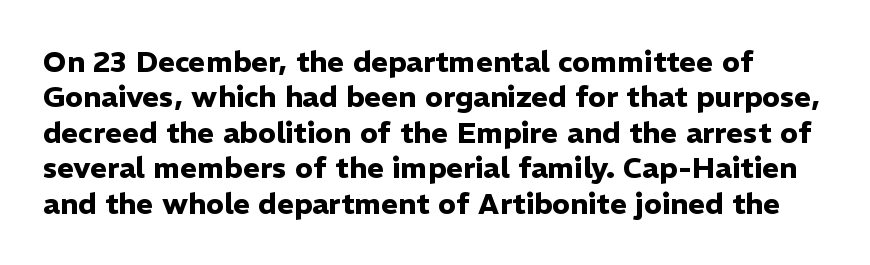
{"serif": "no", "italic": "no", "bold": "yes", "weight": "heavy", "width": "normal", "stroke_contrast": "low", "x_height": "medium", "monospaced": "no", "underline": "no", "line_spacing_ratio": 1.22, "letter_spacing": "normal", "letter_spacing_em": 0.0, "glyph_px": 29}
